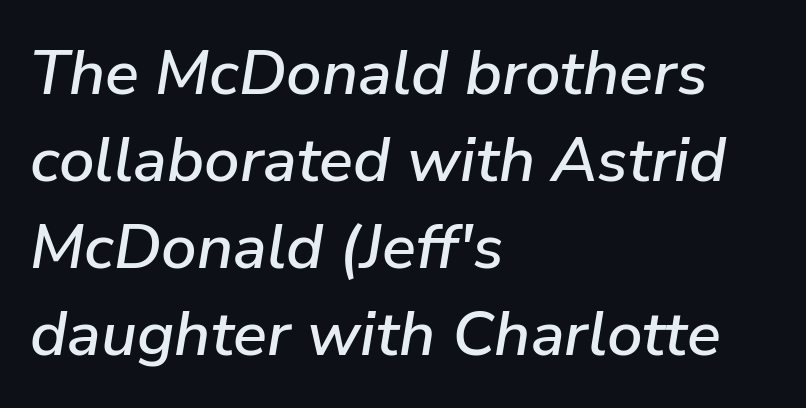
The image shows 63 px text type, italic (leaning right); set left-aligned, normal line spacing (1.38x), normal letter spacing, not underlined; low stroke contrast and a medium x-height.
